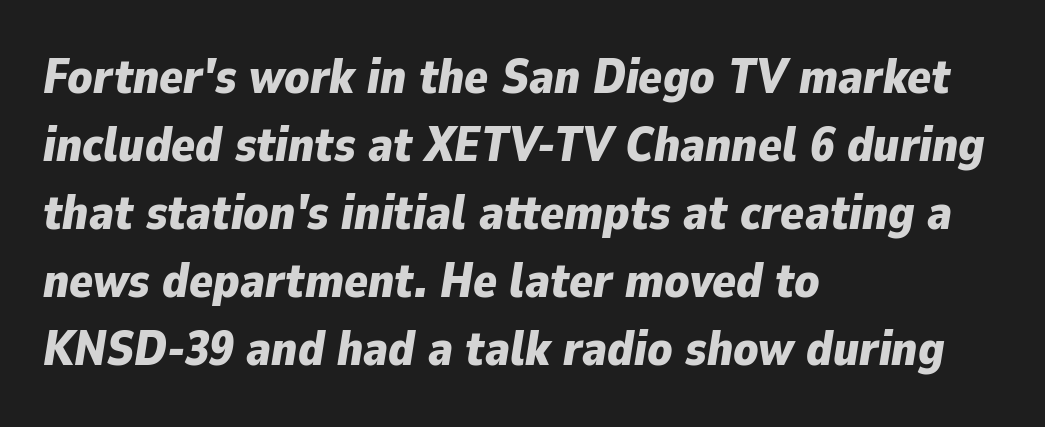
Q: Is the text bold? A: Yes.
Q: Is the text italic (slanted)? A: Yes, it leans right by about 9 degrees.
Q: Is the text underlined? A: No.
Q: How is the paragraph aligned? A: Left-aligned.
Q: Is the spacing between letters normal or unusually wide? A: Normal.
Q: Is the spacing between lines tight, normal or loose? A: Normal.
Q: Width (condensed, normal, or wide)? A: Normal.
Q: Stroke contrast? A: Low.
Q: x-height? A: Medium.
Q: Monospaced? A: No.
